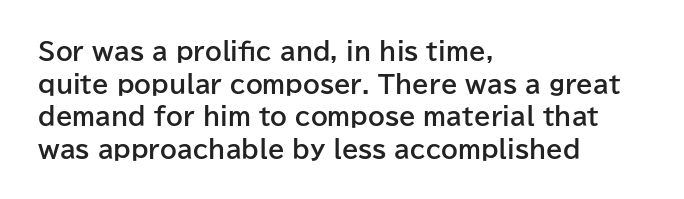
The rendering uses a moderate line-height, typical for paragraphs. The typography opts for an upright posture over an oblique one. Each word holds together tightly as a unit, with standard inter-letter gaps. Left-aligned paragraph, ragged on the right. The sample has been set heavy, in full bold. The string is rendered with underlining switched off.
